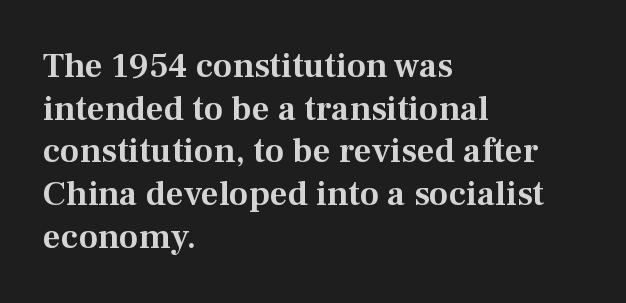
Q: Is the text italic (slanted)? A: No, it is upright.
Q: Is the typeface a serif or a sans-serif typeface? A: Serif.
Q: Is the text underlined? A: No.
Q: How is the paragraph aligned? A: Left-aligned.
Q: Is the spacing between letters normal or unusually wide? A: Normal.
Q: Width (condensed, normal, or wide)? A: Normal.
Q: Stroke contrast? A: Medium.
Q: x-height? A: Medium.
Q: Monospaced? A: No.
